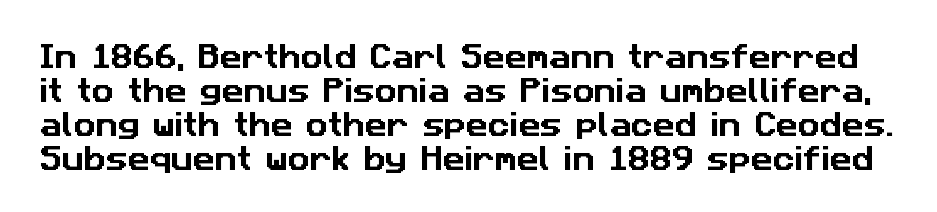
Q: Is the text underlined? A: No.
Q: Is the spacing between letters normal or unusually wide? A: Normal.
Q: Is the spacing between lines tight, normal or loose? A: Normal.
